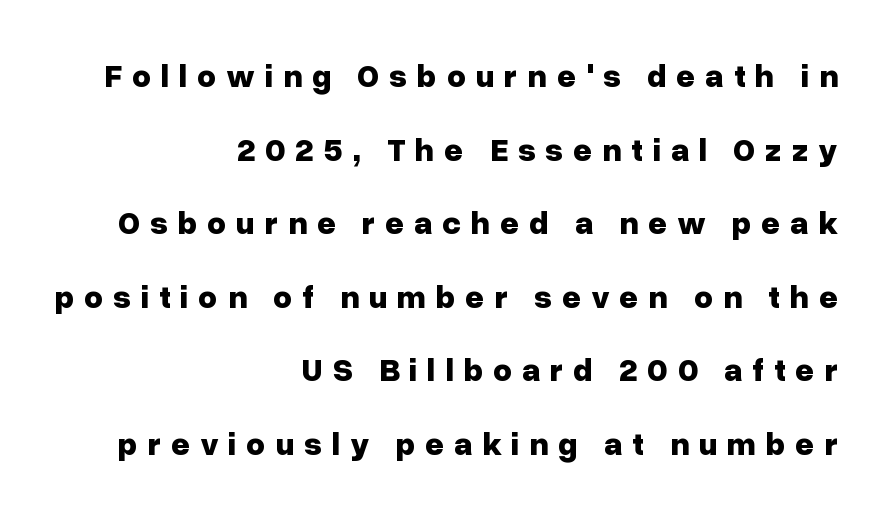
Q: Is the text bold? A: Yes.
Q: Is the text italic (slanted)? A: No, it is upright.
Q: Is the typeface a serif or a sans-serif typeface? A: Sans-serif.
Q: Is the text underlined? A: No.
Q: How is the paragraph aligned? A: Right-aligned.
Q: Is the spacing between letters normal or unusually wide? A: Unusually wide.
Q: Is the spacing between lines tight, normal or loose? A: Loose.
Q: Width (condensed, normal, or wide)? A: Normal.
Q: Stroke contrast? A: Low.
Q: x-height? A: Medium.
Q: Monospaced? A: No.
